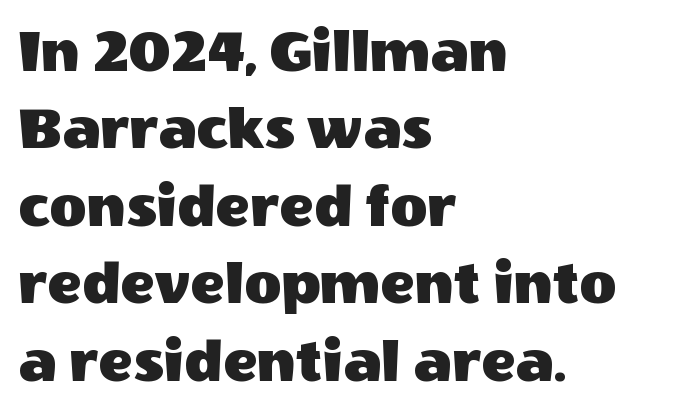
{"serif": "no", "italic": "no", "width": "normal", "x_height": "large", "monospaced": "no", "underline": "no", "align": "left", "line_spacing_ratio": 1.21, "letter_spacing": "normal", "letter_spacing_em": 0.0, "glyph_px": 64}
